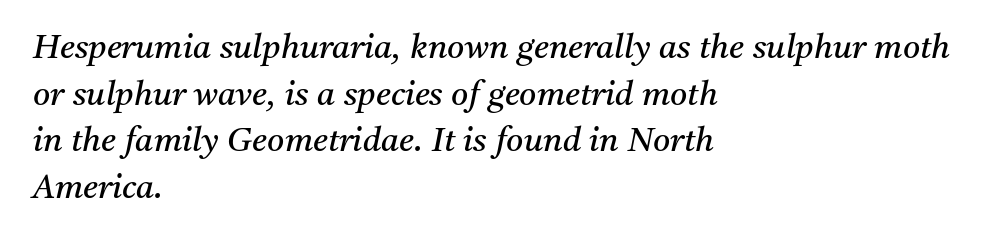
The compositor pushed each line to the left boundary. The vertical gap from one line to the next is medium. Does the lettering tilt? It does — this is italic. Heaviness? Minimal to ordinary, like unemphasized prose. The line texture is even and compact thanks to regular tracking.
